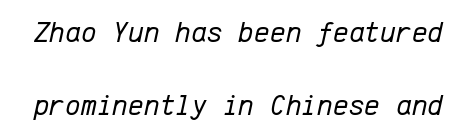
{"italic": "yes", "lean": "right", "slant_degrees": 12, "bold": "no", "weight": "regular", "width": "normal", "stroke_contrast": "low", "x_height": "medium", "monospaced": "yes", "underline": "no", "line_spacing": "loose", "line_spacing_ratio": 2.43, "letter_spacing": "normal", "letter_spacing_em": 0.0, "glyph_px": 30}
